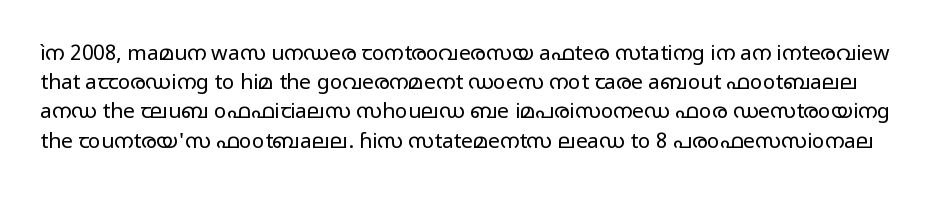
Bold? No — there's no thickening of the strokes. Glyph-to-glyph distance matches everyday printed text. Descenders are the only things crossing below the line. This sample uses an upright cut, with every glyph sitting square on the baseline. Students, observe: this is what conventionally led text looks like.
